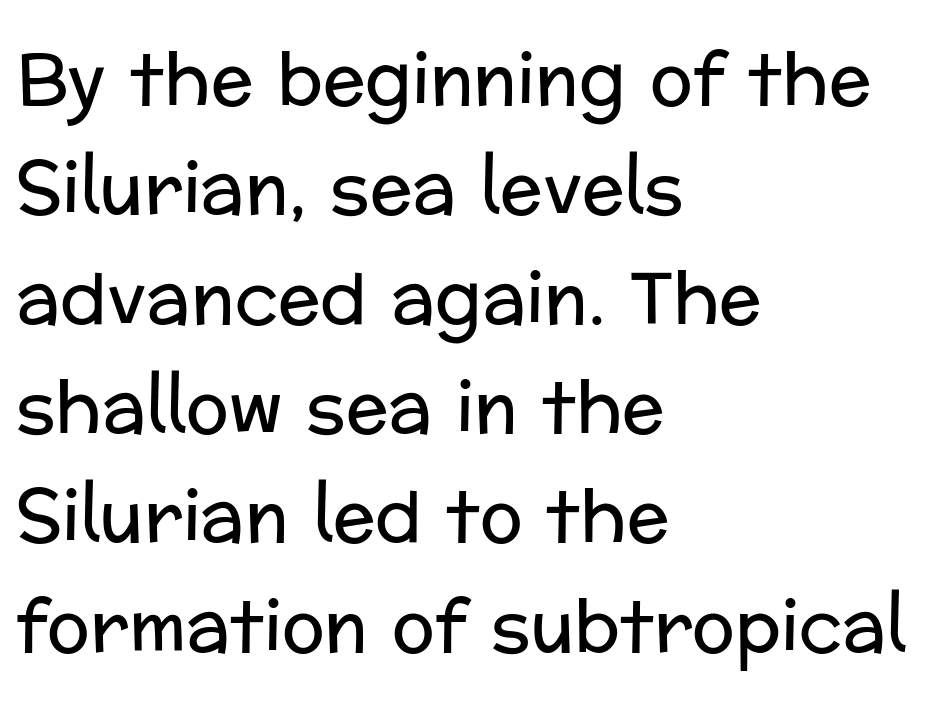
Regarding serifs, this sample does without them. The rendering keeps characters at their native spacing. Note the varied advance widths — an 'i' is clearly narrower than an 'm'. The paragraph has a hard left edge and a soft right edge. The face looks like a standard text weight, possibly lighter.
